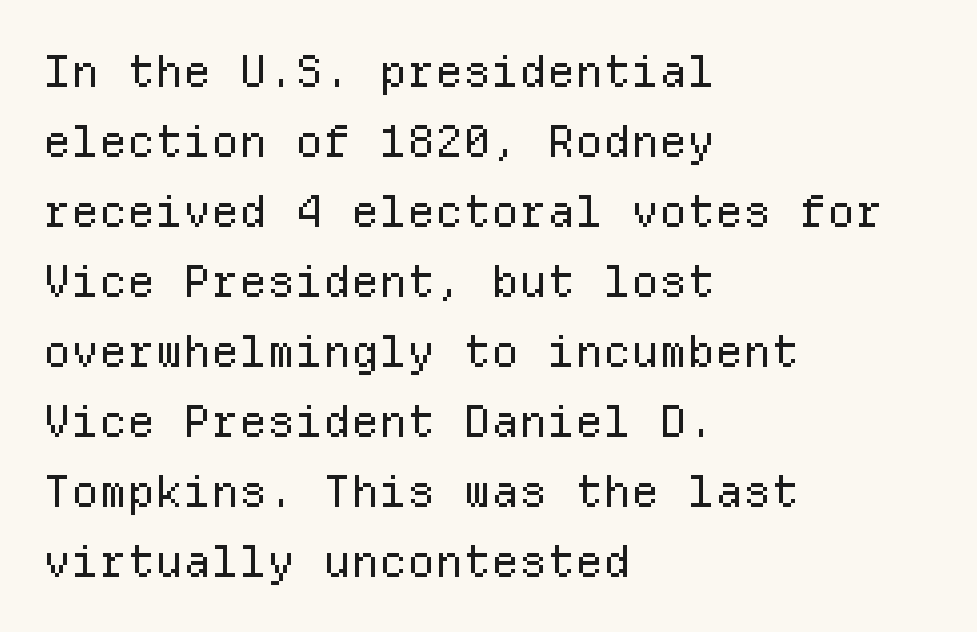
Q: Is the text bold? A: No.
Q: Is the text italic (slanted)? A: No, it is upright.
Q: Is the typeface a serif or a sans-serif typeface? A: Sans-serif.
Q: Is the text underlined? A: No.
Q: How is the paragraph aligned? A: Left-aligned.
Q: Is the spacing between letters normal or unusually wide? A: Normal.
Q: Is the spacing between lines tight, normal or loose? A: Normal.
Q: Width (condensed, normal, or wide)? A: Normal.
Q: Stroke contrast? A: Low.
Q: x-height? A: Medium.
Q: Monospaced? A: Yes.
